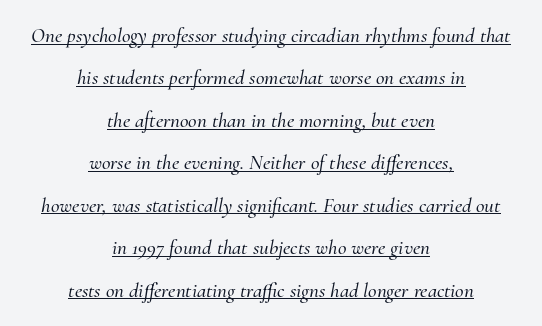
The rendered words wear a rule along their underside. There is no visible air inserted between adjacent glyphs. The font's italic variant was chosen for this text. The lines in this sample share a center point and differ in where they start and stop. This sample trades compactness for vertical openness between lines.
